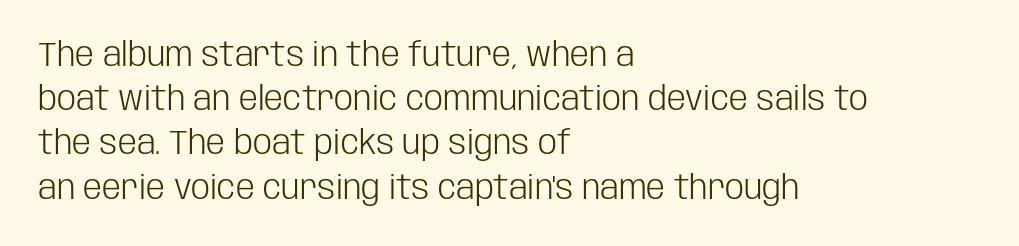
Heft: none added — not bold. A typesetter would call this proportional, since set widths differ per character. Caption: standard tracking, unaltered. Left-aligned paragraph, ragged on the right. The typeface chosen for these lines omits serifs.
